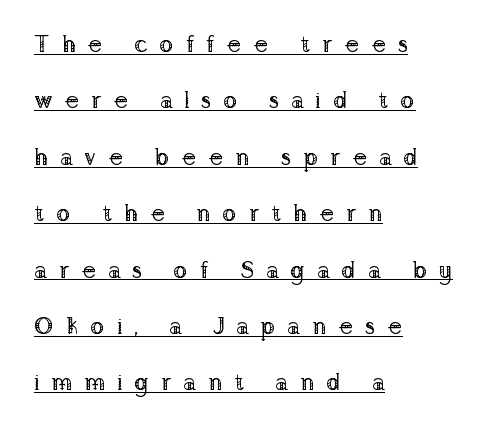
Q: Is the text bold? A: No.
Q: Is the text italic (slanted)? A: No, it is upright.
Q: Is the text underlined? A: Yes.
Q: How is the paragraph aligned? A: Left-aligned.
Q: Is the spacing between letters normal or unusually wide? A: Unusually wide.
Q: Is the spacing between lines tight, normal or loose? A: Loose.
